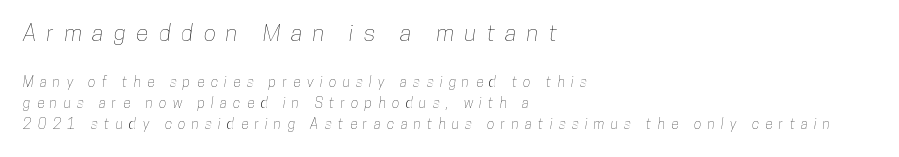
{"underline": "no", "align": "left", "line_spacing": "normal", "line_spacing_ratio": 1.51, "letter_spacing": "wide", "letter_spacing_em": 0.46, "larger_block": "first", "size_ratio": 1.64, "glyph_px": 23}
